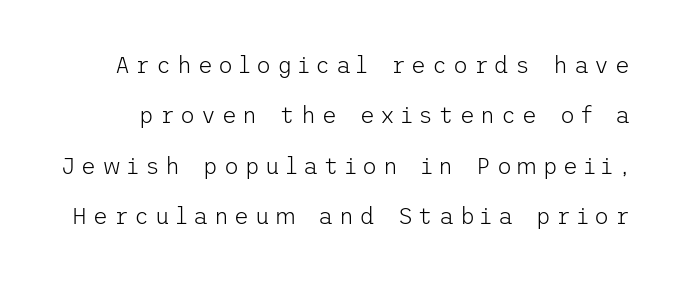
{"italic": "no", "bold": "no", "underline": "no", "line_spacing": "loose", "line_spacing_ratio": 2.19, "letter_spacing": "wide", "letter_spacing_em": 0.25, "glyph_px": 23}
